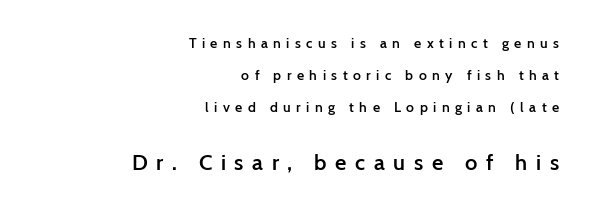
{"italic": "no", "bold": "semi", "underline": "no", "align": "right", "line_spacing": "loose", "line_spacing_ratio": 2.29, "letter_spacing": "wide", "letter_spacing_em": 0.39, "larger_block": "second", "size_ratio": 1.57, "glyph_px": 22}
